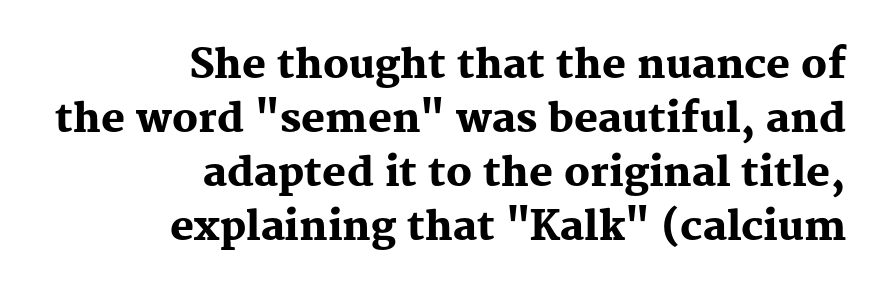
{"serif": "yes", "italic": "no", "bold": "yes", "weight": "heavy", "width": "normal", "stroke_contrast": "medium", "x_height": "medium", "monospaced": "no", "underline": "no", "align": "right", "line_spacing": "normal", "line_spacing_ratio": 1.35, "letter_spacing": "normal", "letter_spacing_em": 0.0, "glyph_px": 40}
